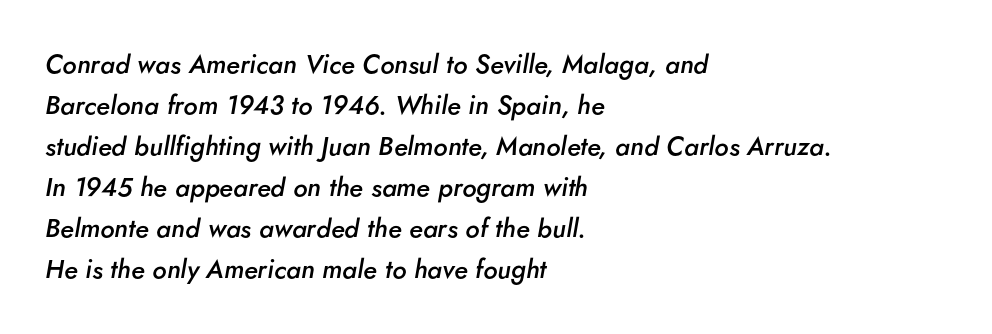
{"italic": "yes", "lean": "right", "slant_degrees": 5, "bold": "semi", "underline": "no", "align": "left", "line_spacing": "normal", "line_spacing_ratio": 1.58, "letter_spacing": "normal", "letter_spacing_em": 0.0, "glyph_px": 26}
